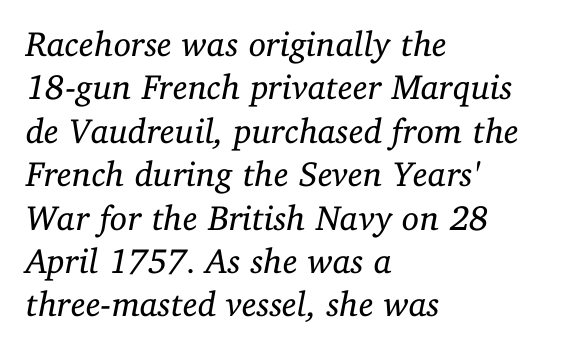
{"serif": "yes", "italic": "yes", "lean": "right", "slant_degrees": 11, "bold": "no", "weight": "regular", "width": "normal", "stroke_contrast": "low", "x_height": "medium", "monospaced": "no", "underline": "no", "align": "left", "line_spacing_ratio": 1.24, "letter_spacing": "normal", "letter_spacing_em": 0.0, "glyph_px": 35}
